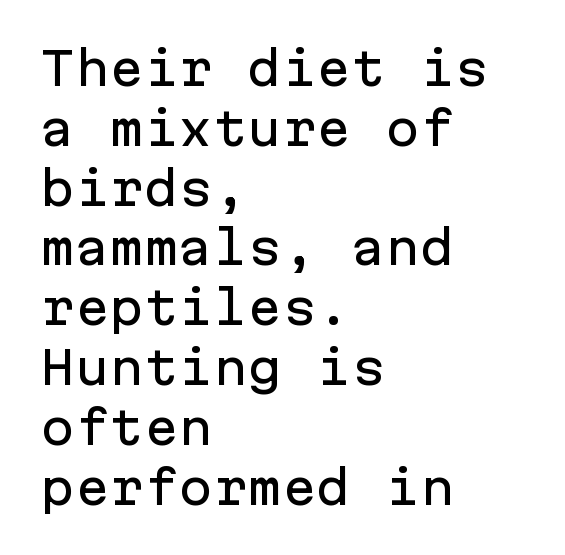
Q: Is the text italic (slanted)? A: No, it is upright.
Q: Is the typeface a serif or a sans-serif typeface? A: Sans-serif.
Q: Is the text underlined? A: No.
Q: How is the paragraph aligned? A: Left-aligned.
Q: Is the spacing between letters normal or unusually wide? A: Normal.
Q: Is the spacing between lines tight, normal or loose? A: Normal.
Q: Width (condensed, normal, or wide)? A: Normal.
Q: Stroke contrast? A: Low.
Q: x-height? A: Medium.
Q: Monospaced? A: Yes.
